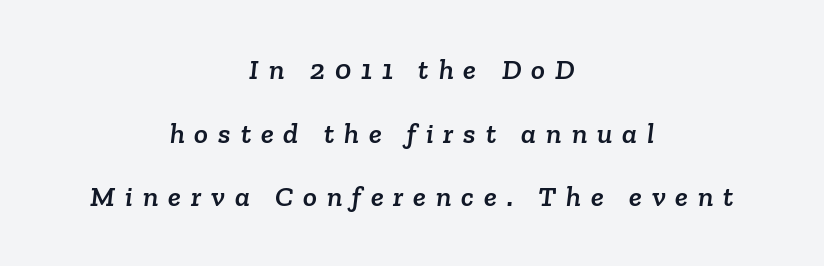
Q: Is the typeface a serif or a sans-serif typeface? A: Serif.
Q: Is the text underlined? A: No.
Q: How is the paragraph aligned? A: Centered.
Q: Is the spacing between letters normal or unusually wide? A: Unusually wide.
Q: Is the spacing between lines tight, normal or loose? A: Loose.
Q: Width (condensed, normal, or wide)? A: Normal.
Q: Stroke contrast? A: Low.
Q: x-height? A: Medium.
Q: Monospaced? A: No.
